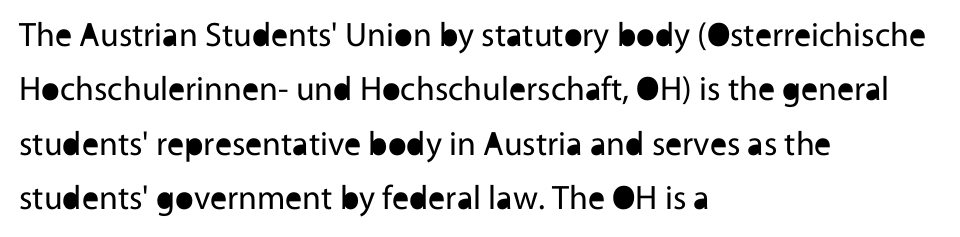
{"serif": "no", "italic": "no", "bold": "no", "weight": "regular", "width": "normal", "x_height": "medium", "monospaced": "no", "underline": "no", "align": "left", "line_spacing": "normal", "line_spacing_ratio": 1.6, "letter_spacing": "normal", "letter_spacing_em": 0.0, "glyph_px": 34}
